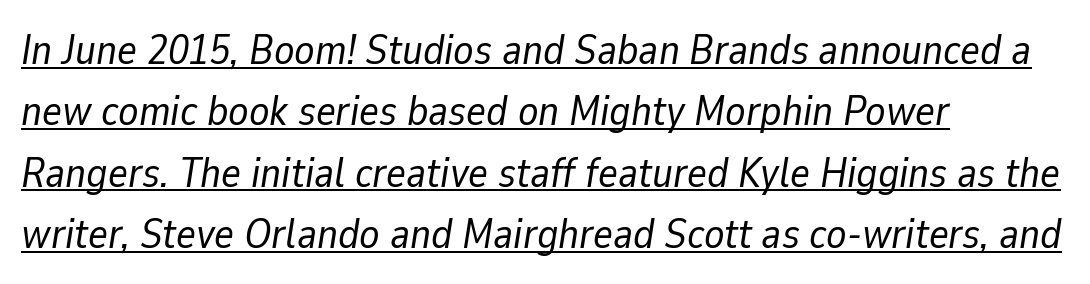
The image shows 42 px regular-weight type, italic (leaning right); set left-aligned, normal line spacing (1.46x), normal letter spacing, underlined; low stroke contrast and a medium x-height.
